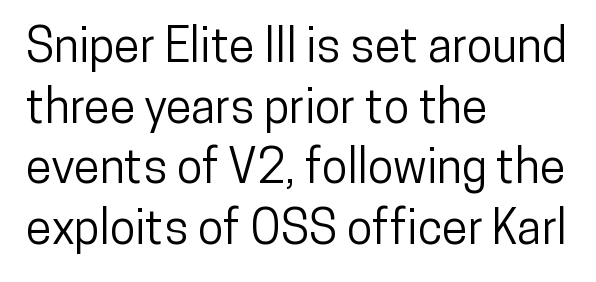
{"serif": "no", "italic": "no", "width": "condensed", "stroke_contrast": "low", "x_height": "medium", "monospaced": "no", "underline": "no", "align": "left", "line_spacing": "normal", "line_spacing_ratio": 1.29, "letter_spacing": "normal", "letter_spacing_em": 0.0, "glyph_px": 47}
